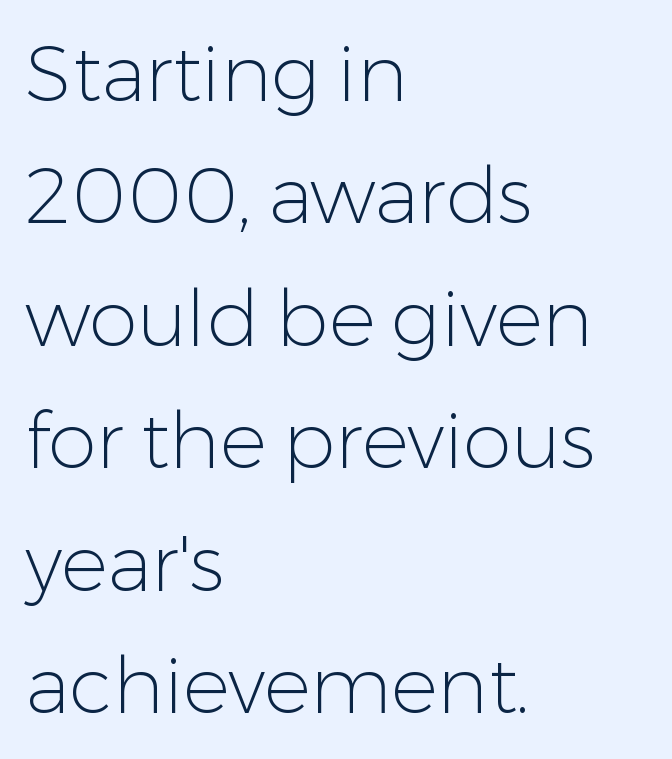
Q: Is the text bold? A: No.
Q: Is the text italic (slanted)? A: No, it is upright.
Q: Is the typeface a serif or a sans-serif typeface? A: Sans-serif.
Q: Is the text underlined? A: No.
Q: How is the paragraph aligned? A: Left-aligned.
Q: Is the spacing between letters normal or unusually wide? A: Normal.
Q: Is the spacing between lines tight, normal or loose? A: Normal.
Q: Width (condensed, normal, or wide)? A: Normal.
Q: Stroke contrast? A: Low.
Q: x-height? A: Medium.
Q: Monospaced? A: No.
